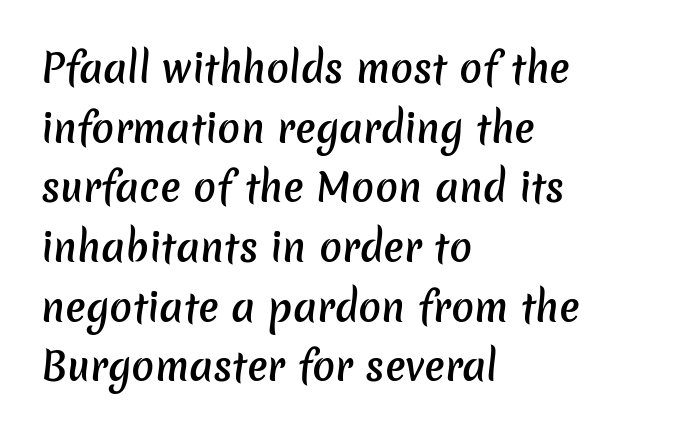
{"serif": "no", "bold": "semi", "weight": "semibold", "width": "normal", "stroke_contrast": "low", "x_height": "medium", "monospaced": "no", "underline": "no", "align": "left", "line_spacing": "normal", "line_spacing_ratio": 1.57, "letter_spacing": "normal", "letter_spacing_em": 0.0, "glyph_px": 38}
